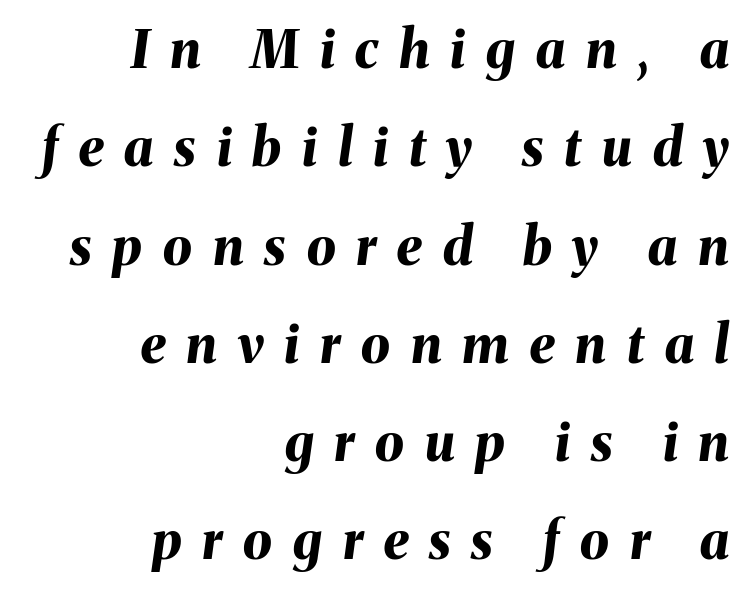
Q: Is the text bold? A: Yes.
Q: Is the text italic (slanted)? A: Yes, it leans right by about 8 degrees.
Q: Is the text underlined? A: No.
Q: How is the paragraph aligned? A: Right-aligned.
Q: Is the spacing between letters normal or unusually wide? A: Unusually wide.
Q: Width (condensed, normal, or wide)? A: Normal.
Q: Stroke contrast? A: Medium.
Q: x-height? A: Medium.
Q: Monospaced? A: No.
